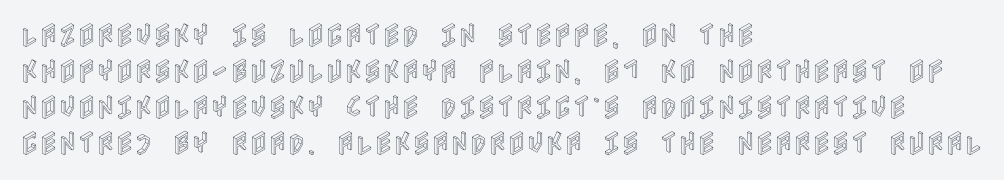
{"italic": "no", "underline": "no", "align": "left", "line_spacing": "normal", "line_spacing_ratio": 1.39, "letter_spacing": "normal", "letter_spacing_em": 0.0, "glyph_px": 26}
